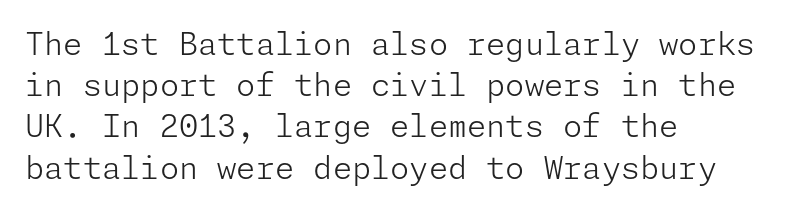
Q: Is the text bold? A: No.
Q: Is the text italic (slanted)? A: No, it is upright.
Q: Is the typeface a serif or a sans-serif typeface? A: Sans-serif.
Q: Is the text underlined? A: No.
Q: How is the paragraph aligned? A: Left-aligned.
Q: Is the spacing between letters normal or unusually wide? A: Normal.
Q: Is the spacing between lines tight, normal or loose? A: Normal.
Q: Width (condensed, normal, or wide)? A: Normal.
Q: Stroke contrast? A: Low.
Q: x-height? A: Medium.
